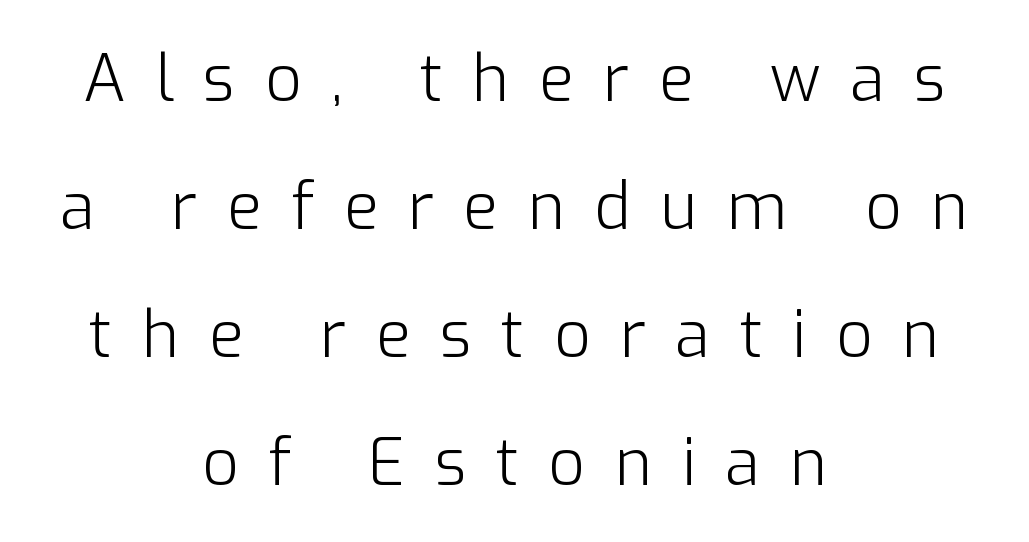
The image shows 64 px light sans-serif type, upright; set centered, loose line spacing (2.0x), unusually wide letter spacing (+0.46 em), not underlined; low stroke contrast and a medium x-height.
